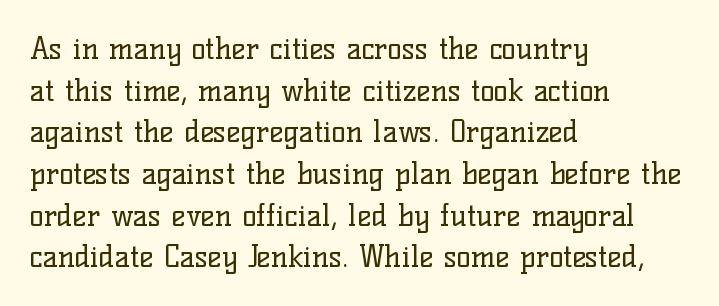
This sample keeps an unexceptional amount of space between lines. These lines are rendered in a variable-pitch font. One-word summary of the alignment: left. Is the stroke heavy? The answer is a plain regular-or-lighter.
